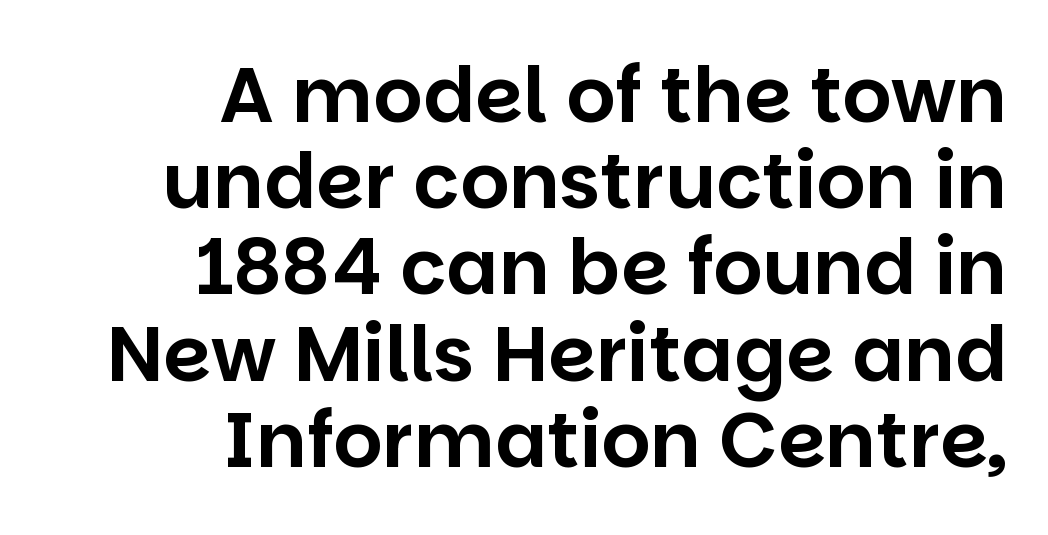
Typographically, this falls in the sans-serif category. A roman cut, with each character standing at attention. A flush-right, rag-left setting is used for this passage. Spacing verdict: proportional, widths tailored to each character. There is no visible air inserted between adjacent glyphs. Underline: absent.
